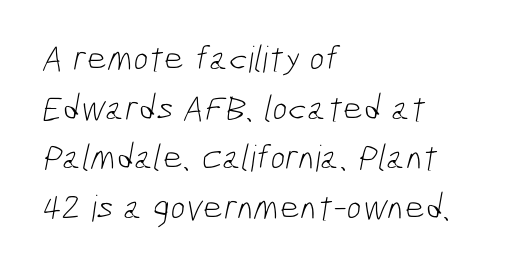
{"serif": "no", "bold": "no", "weight": "light", "width": "condensed", "stroke_contrast": "low", "x_height": "medium", "monospaced": "no", "underline": "no", "align": "left", "line_spacing": "normal", "line_spacing_ratio": 1.38, "letter_spacing": "normal", "letter_spacing_em": 0.0, "glyph_px": 36}
